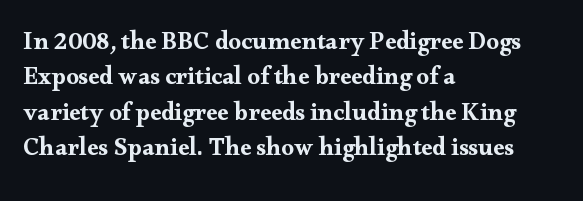
Q: Is the text italic (slanted)? A: No, it is upright.
Q: Is the text underlined? A: No.
Q: How is the paragraph aligned? A: Left-aligned.
Q: Is the spacing between letters normal or unusually wide? A: Normal.
Q: Is the spacing between lines tight, normal or loose? A: Normal.
